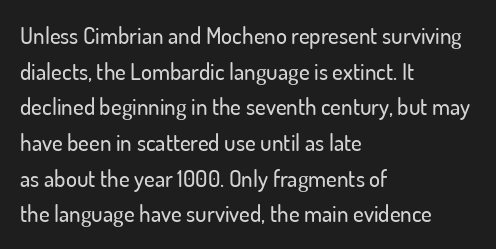
{"italic": "no", "underline": "no", "align": "left", "line_spacing": "normal", "line_spacing_ratio": 1.55, "letter_spacing": "normal", "letter_spacing_em": 0.0, "glyph_px": 23}
